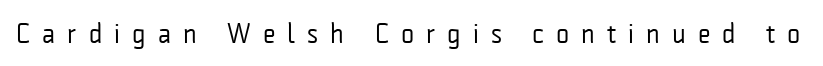
Q: Is the text bold? A: No.
Q: Is the text italic (slanted)? A: No, it is upright.
Q: Is the typeface a serif or a sans-serif typeface? A: Sans-serif.
Q: Is the text underlined? A: No.
Q: Is the spacing between letters normal or unusually wide? A: Unusually wide.
Q: Width (condensed, normal, or wide)? A: Condensed.
Q: Stroke contrast? A: Low.
Q: x-height? A: Medium.
Q: Monospaced? A: No.
